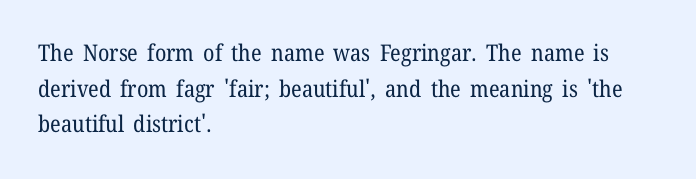
The image shows 23 px text type, upright; set left-aligned, normal line spacing (1.55x), normal letter spacing, not underlined.
